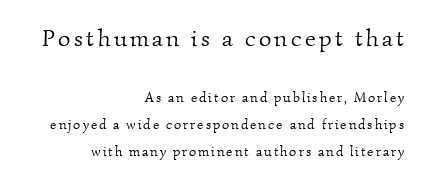
Q: Is the text bold? A: No.
Q: Is the text underlined? A: No.
Q: How is the paragraph aligned? A: Right-aligned.
Q: Is the spacing between lines tight, normal or loose? A: Loose.
Q: Which block of text is set in a larger size, the first (top) or the second (bottom)? A: The first (top) one.
